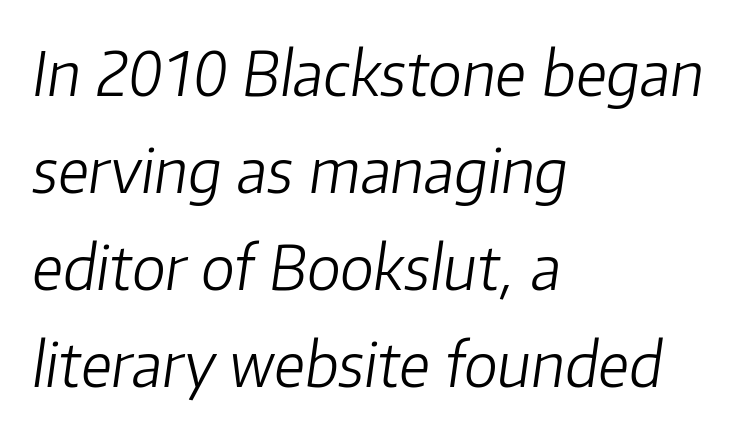
The image shows 61 px light type, italic (leaning right); set left-aligned, normal line spacing (1.59x), normal letter spacing, not underlined; low stroke contrast and a medium x-height.
